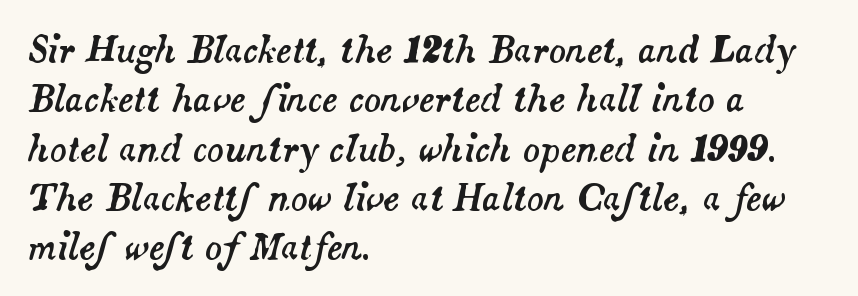
The image shows 35 px text type, italic (leaning right); set left-aligned, normal line spacing (1.41x), normal letter spacing, not underlined; medium stroke contrast and a small x-height.
